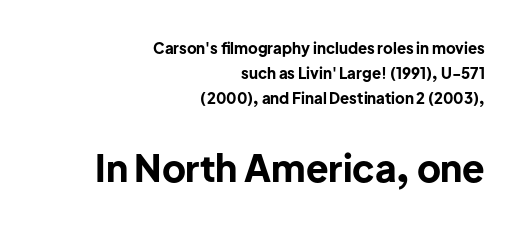
Spacing verdict: proportional, widths tailored to each character. You can tell it's not italic because the verticals are truly vertical. The rendering keeps characters at their native spacing. The rendering uses a bold face; every stroke is thick and dark. Compared with a flush-left layout, this one pins lines to the opposite, right side.
